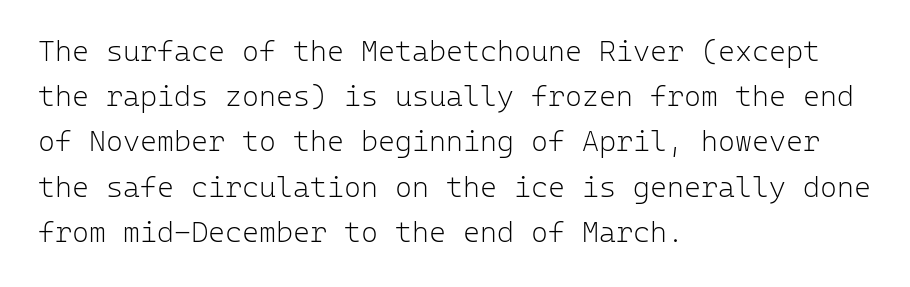
The image shows 29 px light sans-serif type, upright, monospaced; set left-aligned, normal line spacing (1.56x), normal letter spacing, not underlined; low stroke contrast and a medium x-height.
